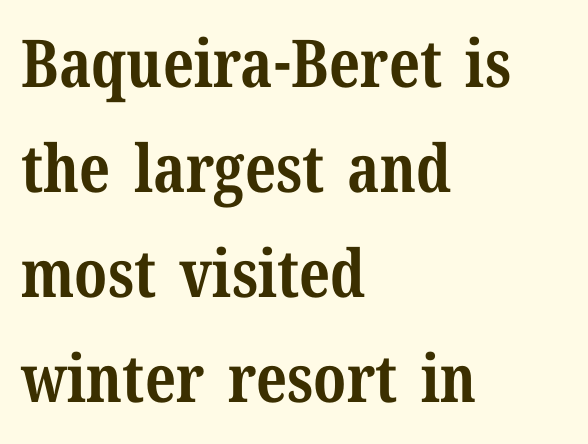
The image shows 66 px bold serif type, upright; set left-aligned, normal line spacing (1.59x), normal letter spacing, not underlined; medium stroke contrast and a medium x-height.
